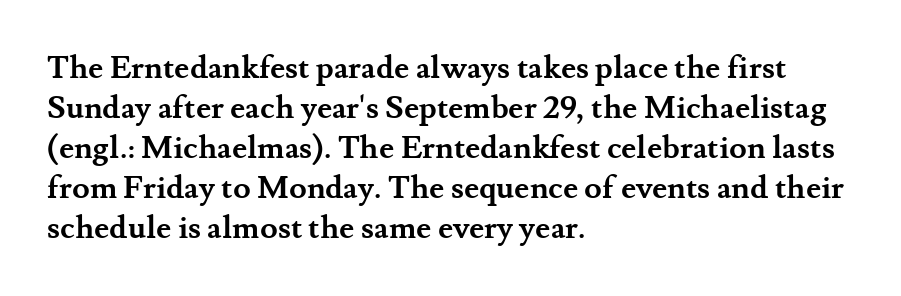
{"serif": "yes", "italic": "no", "bold": "yes", "weight": "semibold", "width": "normal", "stroke_contrast": "medium", "x_height": "small", "monospaced": "no", "underline": "no", "align": "left", "line_spacing": "normal", "line_spacing_ratio": 1.25, "letter_spacing": "normal", "letter_spacing_em": 0.0, "glyph_px": 32}
